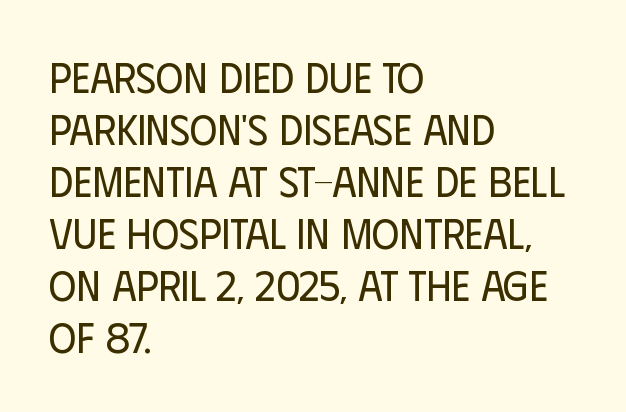
The image shows 42 px regular-weight, condensed sans-serif type, upright; set left-aligned, line spacing 1.24x, normal letter spacing, not underlined; low stroke contrast and a large x-height.
